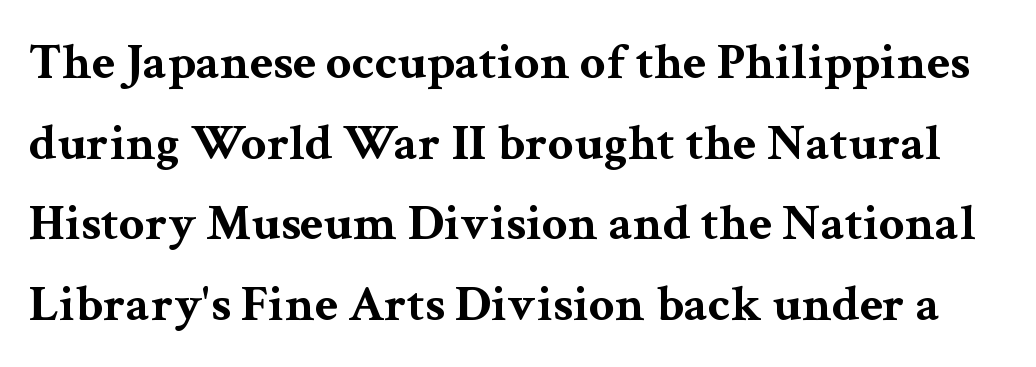
{"serif": "yes", "italic": "no", "bold": "yes", "weight": "bold", "width": "wide", "stroke_contrast": "medium", "x_height": "medium", "monospaced": "no", "underline": "no", "line_spacing": "normal", "line_spacing_ratio": 1.58, "letter_spacing": "normal", "letter_spacing_em": 0.0, "glyph_px": 51}
